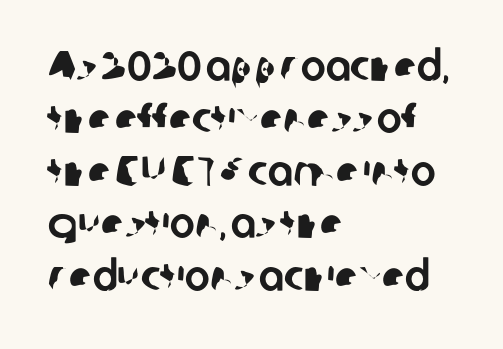
{"serif": "no", "width": "normal", "stroke_contrast": "low", "x_height": "medium", "monospaced": "no", "underline": "no", "align": "left", "line_spacing": "normal", "line_spacing_ratio": 1.25, "letter_spacing": "normal", "letter_spacing_em": 0.0, "glyph_px": 42}
